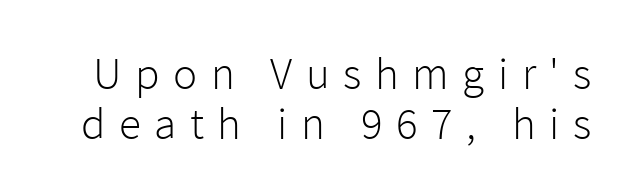
The image shows 45 px light sans-serif type, upright; set tight line spacing (1.11x), unusually wide letter spacing (+0.3 em), not underlined; low stroke contrast and a medium x-height.
